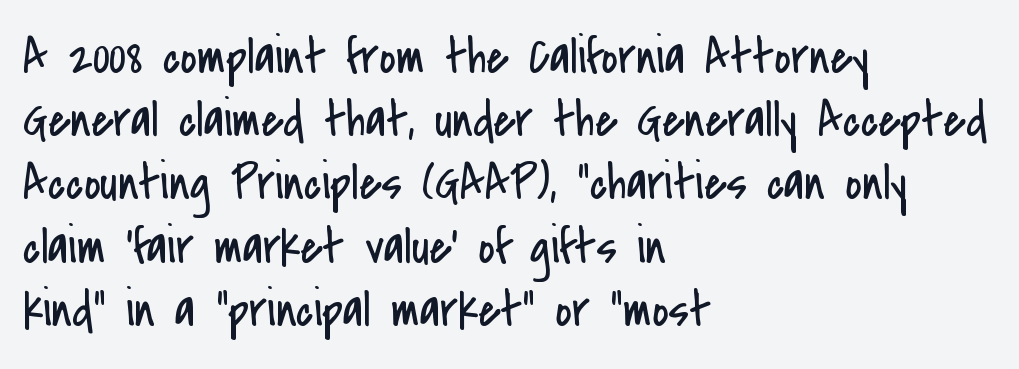
Q: Is the text bold? A: No.
Q: Is the text italic (slanted)? A: No, it is upright.
Q: Is the typeface a serif or a sans-serif typeface? A: Sans-serif.
Q: Is the text underlined? A: No.
Q: How is the paragraph aligned? A: Left-aligned.
Q: Is the spacing between letters normal or unusually wide? A: Normal.
Q: Width (condensed, normal, or wide)? A: Condensed.
Q: Stroke contrast? A: Low.
Q: x-height? A: Small.
Q: Monospaced? A: No.
